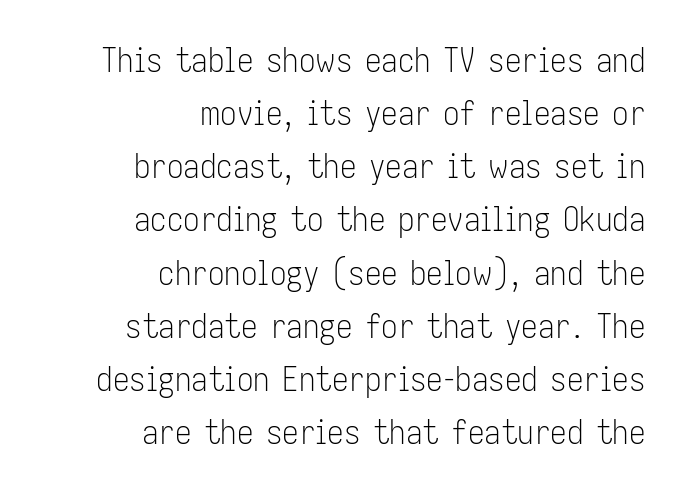
Compared with typical body copy, the letter spacing here is the same. Rows of type keep a routine distance in the vertical direction. Bold? No — there's no thickening of the strokes. The lettering stays uniformly vertical, giving the passage a roman look.
